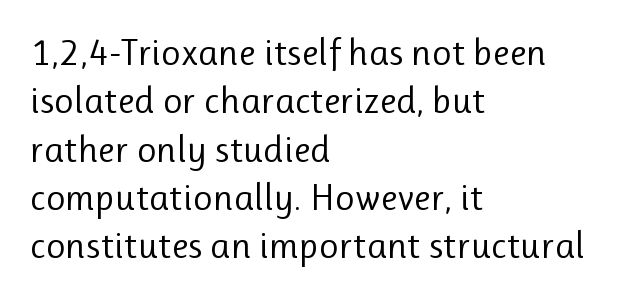
The image shows 38 px regular-weight sans-serif type, upright; set left-aligned, normal line spacing (1.27x), normal letter spacing, not underlined; low stroke contrast and a medium x-height.
